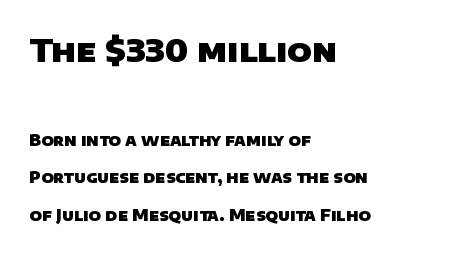
Which chunk is bigger? The first one — the top block dwarfs the bottom. Words float on clear page, feet unadorned. If you measured baseline to baseline, you'd find a long distance. Students, note that the glyphs here touch the page at normal intervals.
